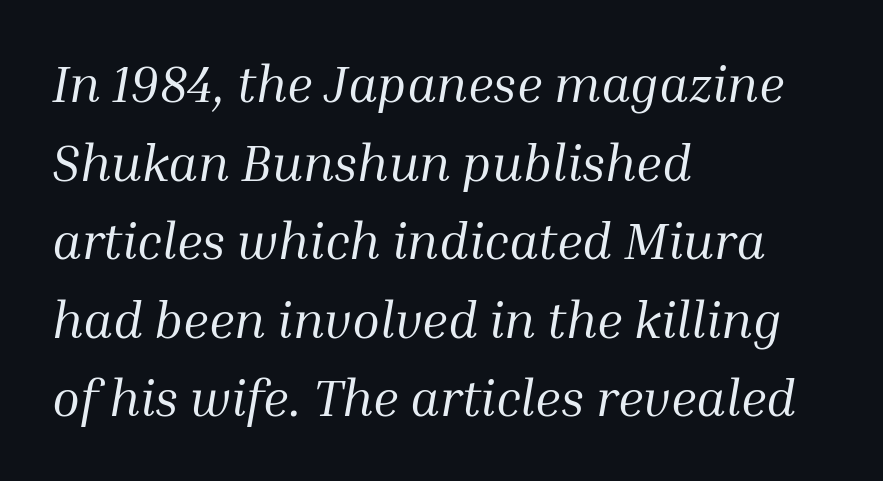
Q: Is the text bold? A: No.
Q: Is the text italic (slanted)? A: Yes, it leans right by about 10 degrees.
Q: Is the typeface a serif or a sans-serif typeface? A: Serif.
Q: Is the text underlined? A: No.
Q: How is the paragraph aligned? A: Left-aligned.
Q: Is the spacing between letters normal or unusually wide? A: Normal.
Q: Is the spacing between lines tight, normal or loose? A: Normal.
Q: Width (condensed, normal, or wide)? A: Normal.
Q: Stroke contrast? A: Medium.
Q: x-height? A: Medium.
Q: Monospaced? A: No.
